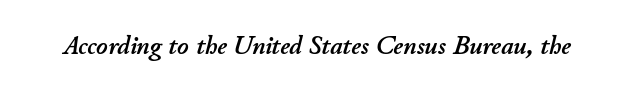
{"italic": "yes", "lean": "right", "slant_degrees": 11, "underline": "no", "letter_spacing": "normal", "letter_spacing_em": 0.0, "glyph_px": 27}
